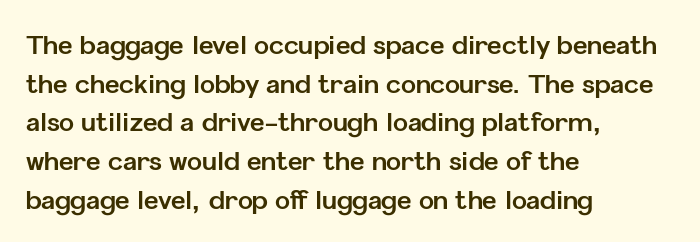
Q: Is the text bold? A: Yes.
Q: Is the text italic (slanted)? A: No, it is upright.
Q: Is the text underlined? A: No.
Q: How is the paragraph aligned? A: Left-aligned.
Q: Is the spacing between letters normal or unusually wide? A: Normal.
Q: Is the spacing between lines tight, normal or loose? A: Normal.
